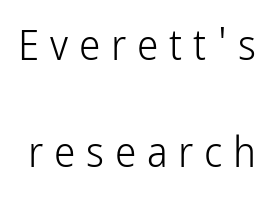
{"serif": "no", "italic": "no", "bold": "no", "weight": "light", "width": "condensed", "stroke_contrast": "low", "x_height": "medium", "monospaced": "no", "underline": "no", "line_spacing": "loose", "line_spacing_ratio": 2.48, "letter_spacing": "wide", "letter_spacing_em": 0.25, "glyph_px": 43}
